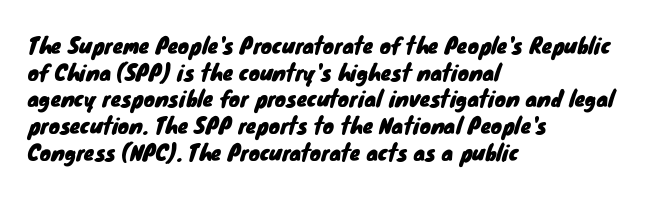
The image shows 21 px text type; set left-aligned, normal line spacing (1.27x), normal letter spacing, not underlined.
